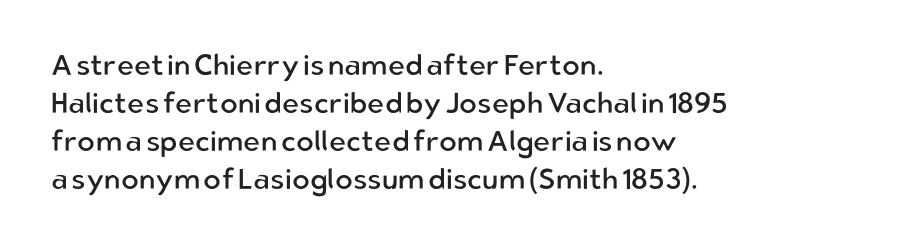
The font sits on the lighter half of the weight spectrum, regular included. The space between consecutive lines is moderate. Proportional: the letters do not fall into vertical columns. Unmarked baselines from the first word to the last.
